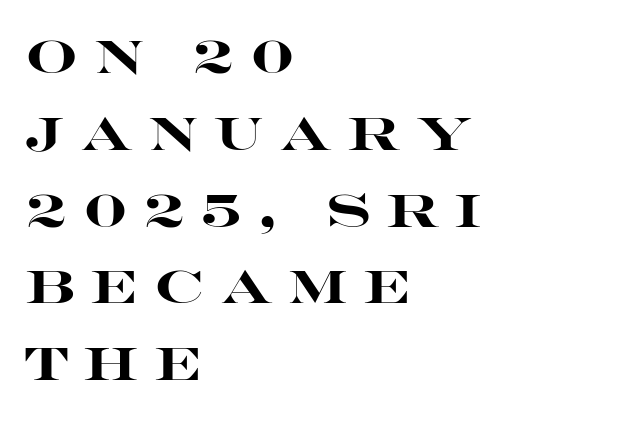
The axis of the letterforms is exactly vertical. The rendering inserts visible extra space after every character. This rendering uses left alignment, leaving the right contour irregular. Each row of text sits above clean, open space. In terms of weight, the rendering is a true, heavy bold.
